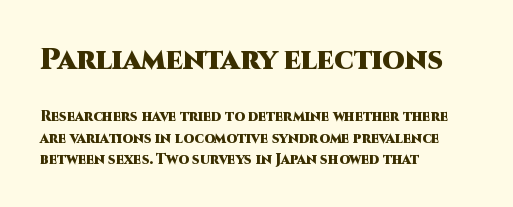
Each row of text sits above clean, open space. A roman cut, with each character standing at attention. The block of text has a typical density, with ordinary space between rows. What stands out about the letter spacing? Nothing — it is the standard amount.
